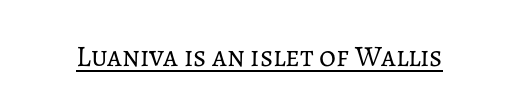
The image shows 29 px regular-weight type, upright; set normal letter spacing, underlined; low stroke contrast and a medium x-height.
